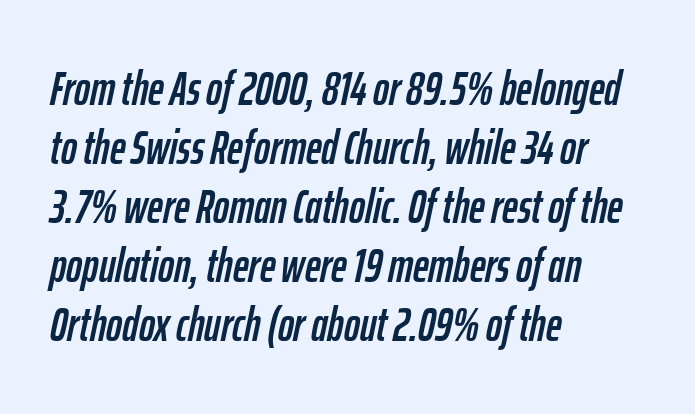
{"italic": "yes", "lean": "right", "slant_degrees": 12, "width": "condensed", "stroke_contrast": "low", "x_height": "medium", "monospaced": "no", "underline": "no", "align": "left", "line_spacing_ratio": 1.23, "letter_spacing": "normal", "letter_spacing_em": 0.0, "glyph_px": 48}
